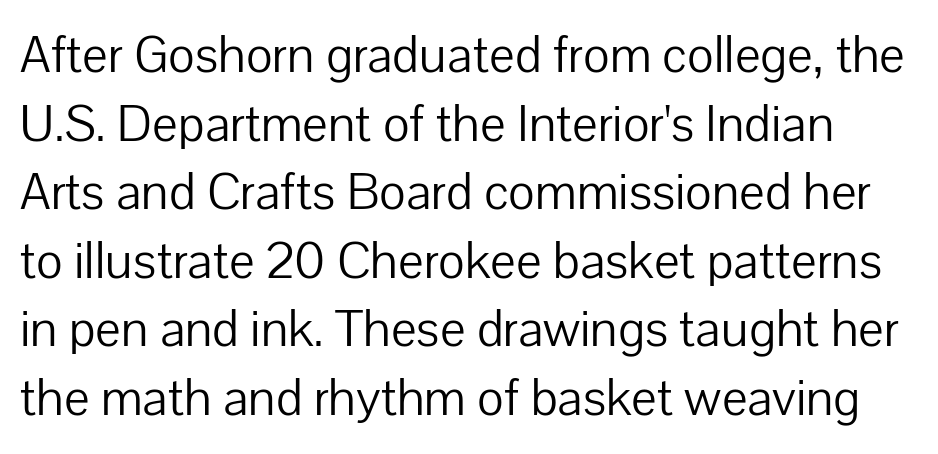
Q: Is the text bold? A: No.
Q: Is the text italic (slanted)? A: No, it is upright.
Q: Is the typeface a serif or a sans-serif typeface? A: Sans-serif.
Q: Is the text underlined? A: No.
Q: Is the spacing between letters normal or unusually wide? A: Normal.
Q: Is the spacing between lines tight, normal or loose? A: Normal.
Q: Width (condensed, normal, or wide)? A: Normal.
Q: Stroke contrast? A: Low.
Q: x-height? A: Medium.
Q: Monospaced? A: No.
